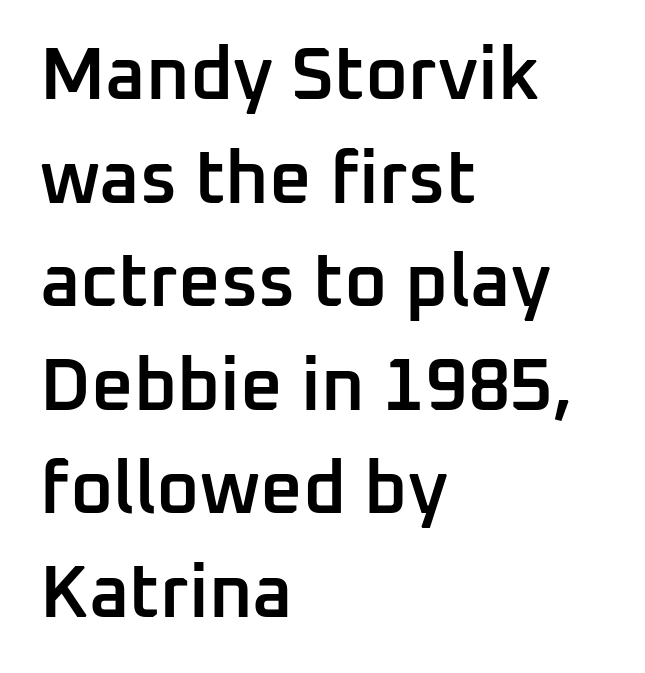
Where is the straight margin? On the left. The tracking reads as untouched default to a designer's eye. Here the designer chose a conventional face with non-uniform glyph widths. A typesetter would mark this as roman, not italic. A normal amount of white space separates one row of letters from the next.
